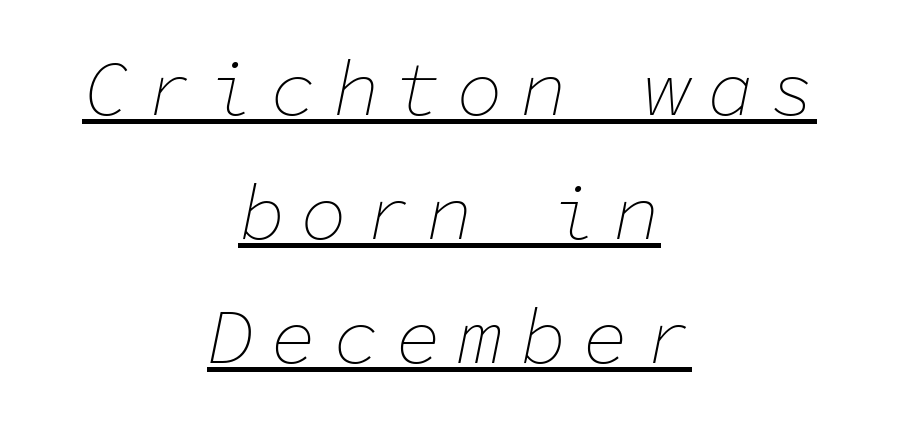
Compared with a typical body face, this is equally light or lighter still. Posture: slanted. Each new line begins a customary step beneath the previous one. The typesetter chose a symmetrical, centered arrangement here. Tracking here is generous; glyphs stand well apart from one another.
